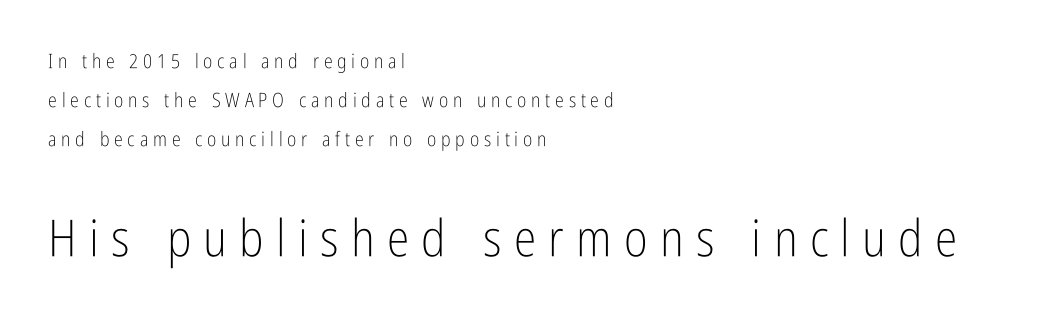
The font's upright variant was chosen for this text. You get the small type first, then a jump to larger type. The rendering anchors every line to the left-hand side. Looks like regular typesetting: each glyph gets only the width it needs. You could only call the tracking loose — the letters float apart. No chunkiness to these letters — they're not bold.
